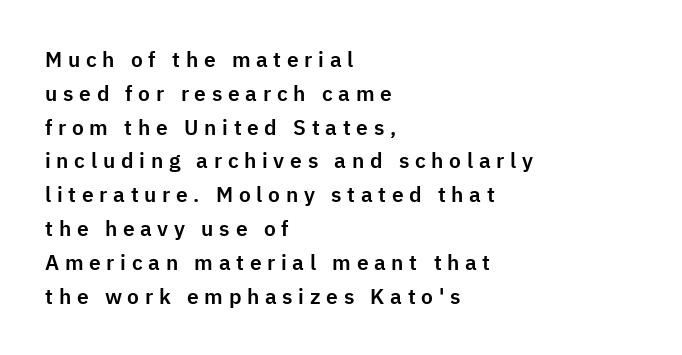
Q: Is the text italic (slanted)? A: No, it is upright.
Q: Is the text underlined? A: No.
Q: How is the paragraph aligned? A: Left-aligned.
Q: Is the spacing between letters normal or unusually wide? A: Unusually wide.
Q: Is the spacing between lines tight, normal or loose? A: Normal.
